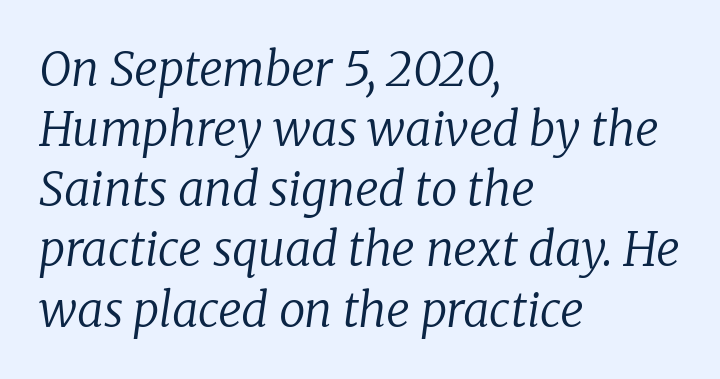
Q: Is the text bold? A: No.
Q: Is the text italic (slanted)? A: Yes, it leans right by about 8 degrees.
Q: Is the typeface a serif or a sans-serif typeface? A: Serif.
Q: Is the text underlined? A: No.
Q: How is the paragraph aligned? A: Left-aligned.
Q: Is the spacing between letters normal or unusually wide? A: Normal.
Q: Is the spacing between lines tight, normal or loose? A: Normal.
Q: Width (condensed, normal, or wide)? A: Normal.
Q: Stroke contrast? A: Low.
Q: x-height? A: Medium.
Q: Monospaced? A: No.
